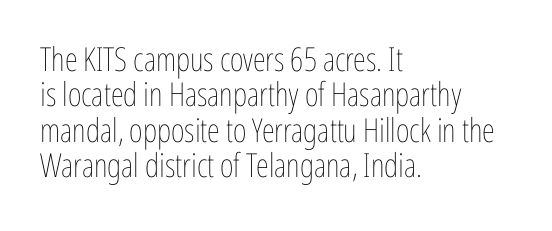
{"italic": "no", "bold": "no", "weight": "thin", "width": "condensed", "stroke_contrast": "low", "x_height": "medium", "monospaced": "no", "underline": "no", "align": "left", "line_spacing": "tight", "line_spacing_ratio": 1.07, "letter_spacing": "normal", "letter_spacing_em": 0.0, "glyph_px": 33}
